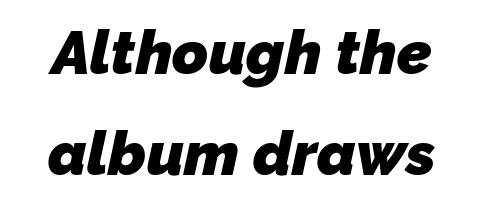
Q: Is the text bold? A: Yes.
Q: Is the typeface a serif or a sans-serif typeface? A: Sans-serif.
Q: Is the text underlined? A: No.
Q: Is the spacing between letters normal or unusually wide? A: Normal.
Q: Is the spacing between lines tight, normal or loose? A: Normal.
Q: Width (condensed, normal, or wide)? A: Normal.
Q: Stroke contrast? A: Low.
Q: x-height? A: Medium.
Q: Monospaced? A: No.
